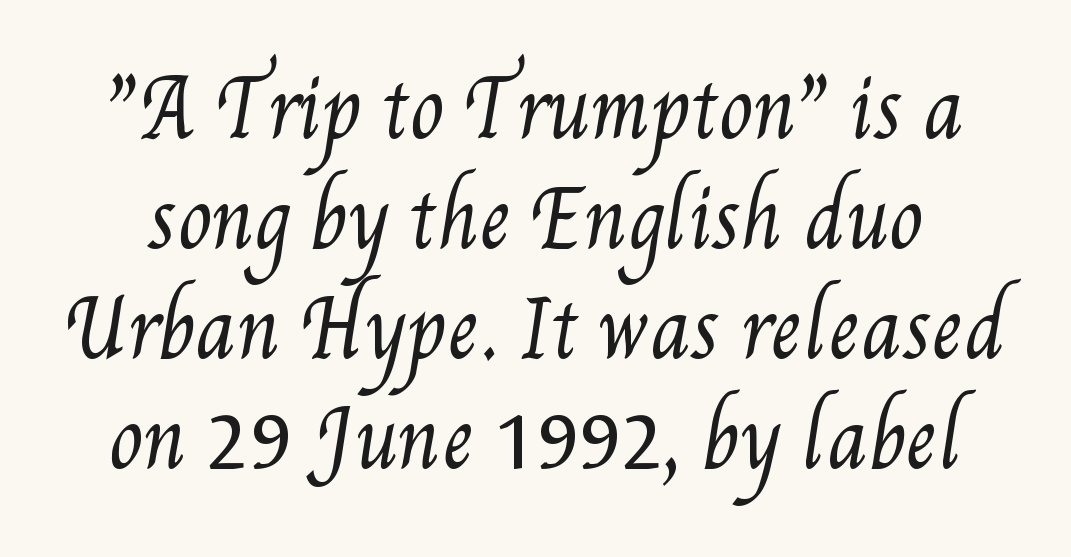
The image shows 78 px regular-weight, condensed type; set normal line spacing (1.41x), normal letter spacing, not underlined; medium stroke contrast and a small x-height.
